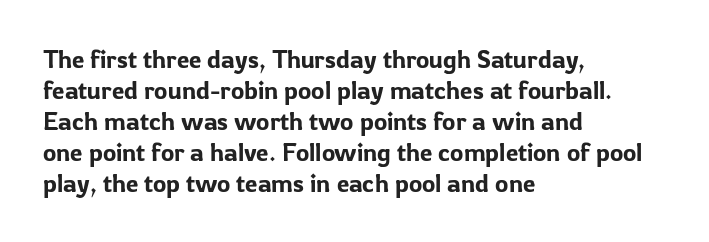
Q: Is the text italic (slanted)? A: No, it is upright.
Q: Is the text underlined? A: No.
Q: How is the paragraph aligned? A: Left-aligned.
Q: Is the spacing between letters normal or unusually wide? A: Normal.
